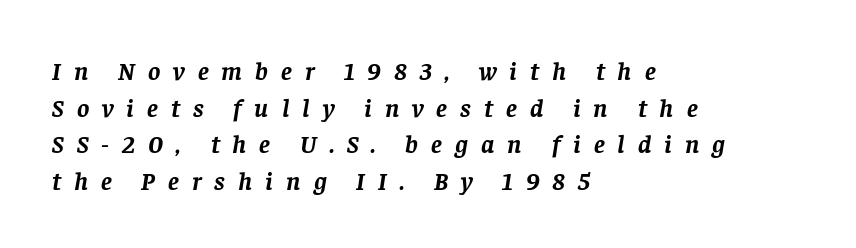
{"italic": "yes", "lean": "right", "slant_degrees": 8, "bold": "yes", "underline": "no", "align": "left", "line_spacing": "normal", "line_spacing_ratio": 1.41, "letter_spacing": "wide", "letter_spacing_em": 0.5, "glyph_px": 26}
